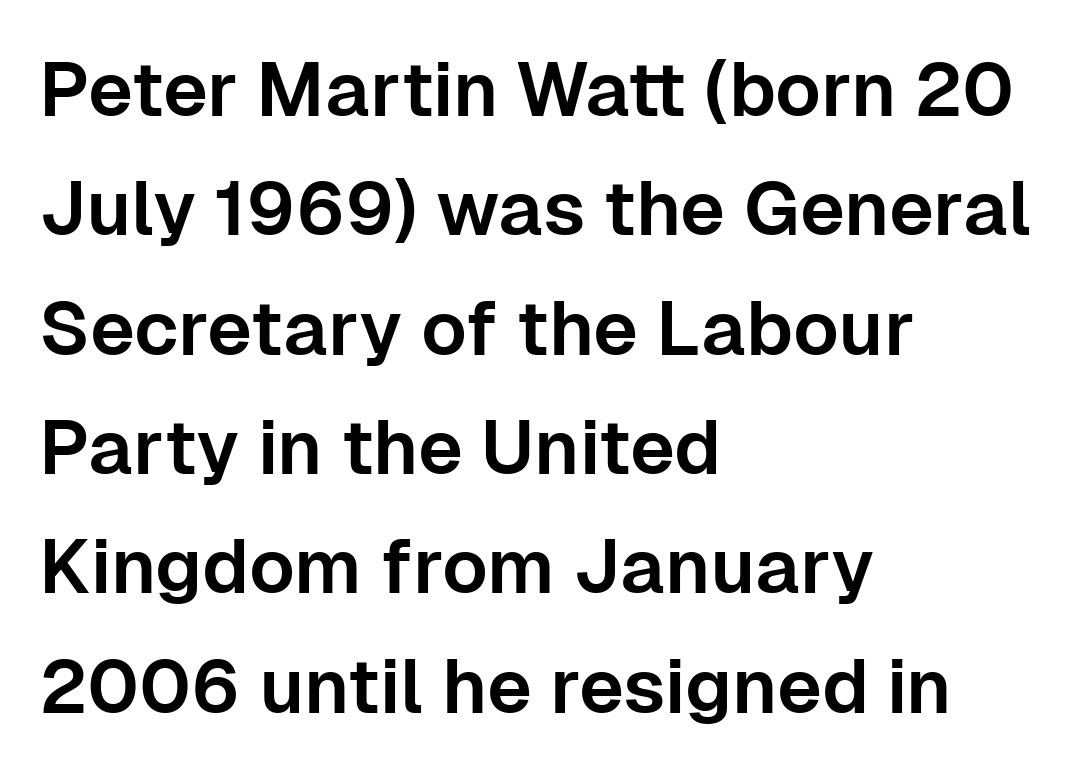
Q: Is the text italic (slanted)? A: No, it is upright.
Q: Is the typeface a serif or a sans-serif typeface? A: Sans-serif.
Q: Is the text underlined? A: No.
Q: How is the paragraph aligned? A: Left-aligned.
Q: Is the spacing between letters normal or unusually wide? A: Normal.
Q: Is the spacing between lines tight, normal or loose? A: Normal.
Q: Width (condensed, normal, or wide)? A: Normal.
Q: Stroke contrast? A: Low.
Q: x-height? A: Medium.
Q: Monospaced? A: No.
